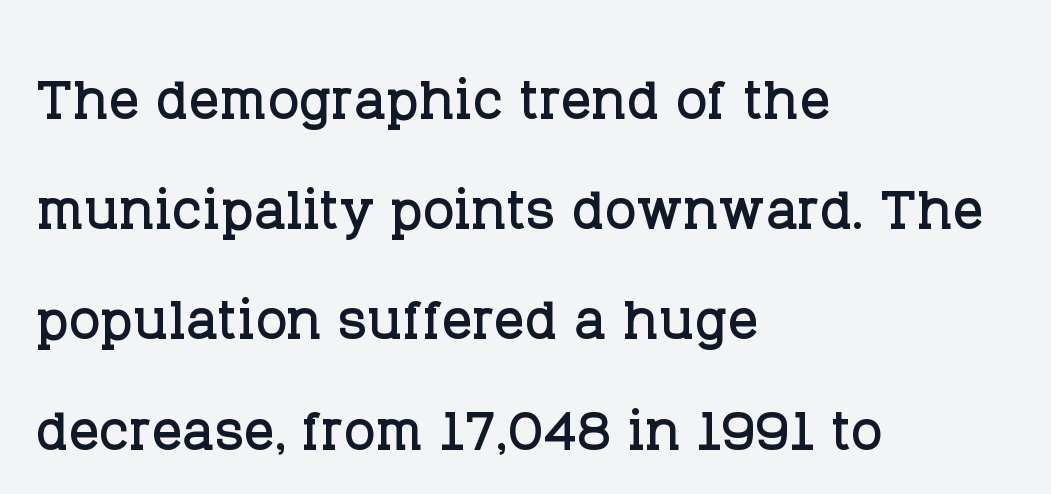
Q: Is the text italic (slanted)? A: No, it is upright.
Q: Is the typeface a serif or a sans-serif typeface? A: Serif.
Q: Is the text underlined? A: No.
Q: How is the paragraph aligned? A: Left-aligned.
Q: Is the spacing between letters normal or unusually wide? A: Normal.
Q: Is the spacing between lines tight, normal or loose? A: Normal.
Q: Width (condensed, normal, or wide)? A: Normal.
Q: Stroke contrast? A: Low.
Q: x-height? A: Large.
Q: Monospaced? A: No.
